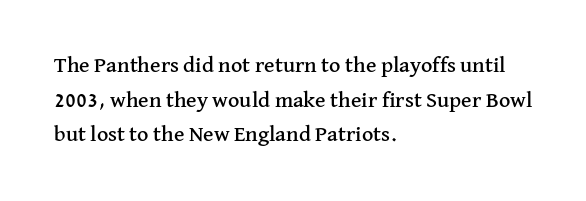
{"italic": "no", "underline": "no", "align": "left", "line_spacing": "normal", "line_spacing_ratio": 1.57, "letter_spacing": "normal", "letter_spacing_em": 0.0, "glyph_px": 22}
